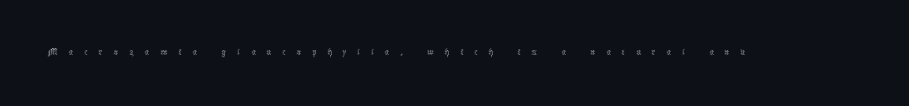
{"italic": "no", "bold": "no", "underline": "no", "letter_spacing": "wide", "letter_spacing_em": 0.5, "glyph_px": 22}
